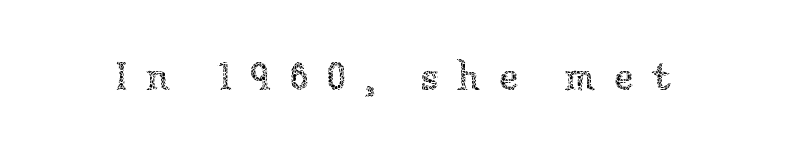
The letters advance in unequal steps, a hallmark of proportional type. Counters stay open thanks to moderate or lighter strokes. The string is rendered with underlining switched off. The letters stand upright; this is a roman face.
